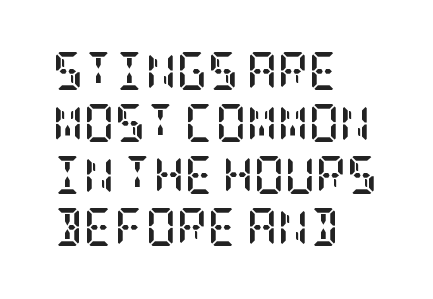
Emphasis by weight is at full strength: bold. This sample is left-justified, so line endings fall wherever the words run out. Quick note: interline space is typical. Designer's note — italics off, roman on. Little horizontal feet cap the strokes, marking this as serif type. The type is set solid horizontally, with unmodified tracking.
